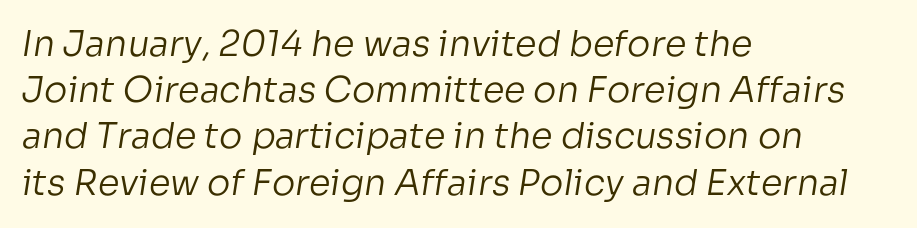
The rag falls on the right side of this text block. Proportional: the letters do not fall into vertical columns. No letter is thick-stroked: the sample isn't bold. How are the letters spaced? Ordinarily, with no added tracking. Whoever set this chose a conventional vertical rhythm.
